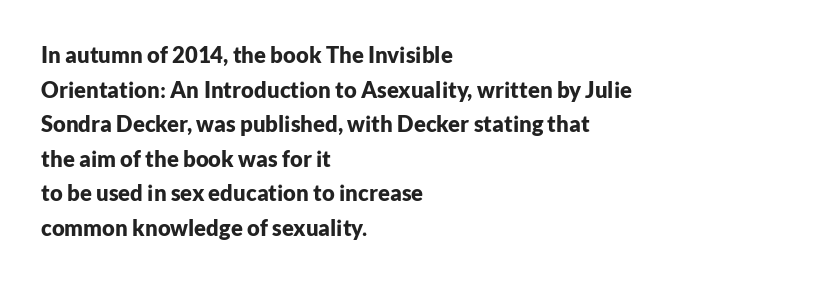
The image shows 22 px bold type, upright; set left-aligned, normal line spacing (1.57x), normal letter spacing, not underlined.
